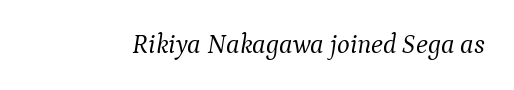
Q: Is the text bold? A: No.
Q: Is the text italic (slanted)? A: Yes, it leans right by about 9 degrees.
Q: Is the text underlined? A: No.
Q: Is the spacing between letters normal or unusually wide? A: Normal.
